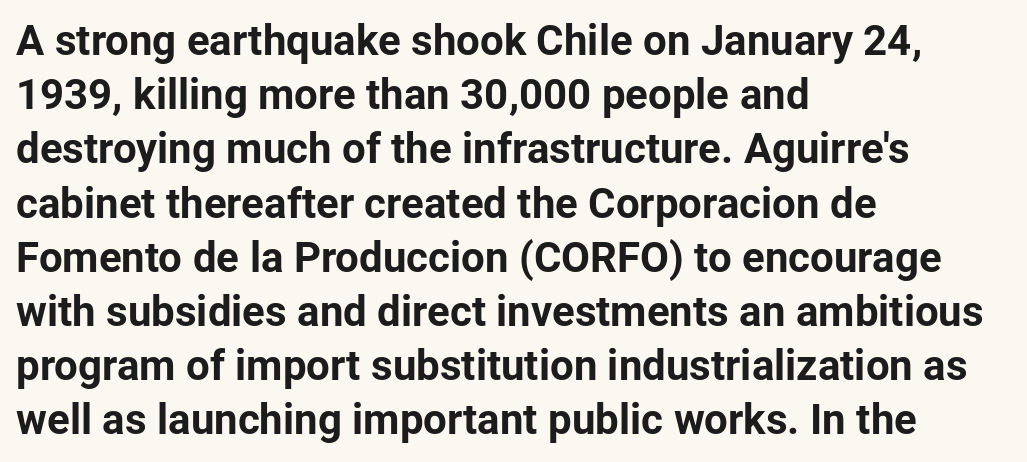
The image shows 42 px bold sans-serif type, upright; set left-aligned, normal line spacing (1.29x), normal letter spacing, not underlined; low stroke contrast and a medium x-height.
